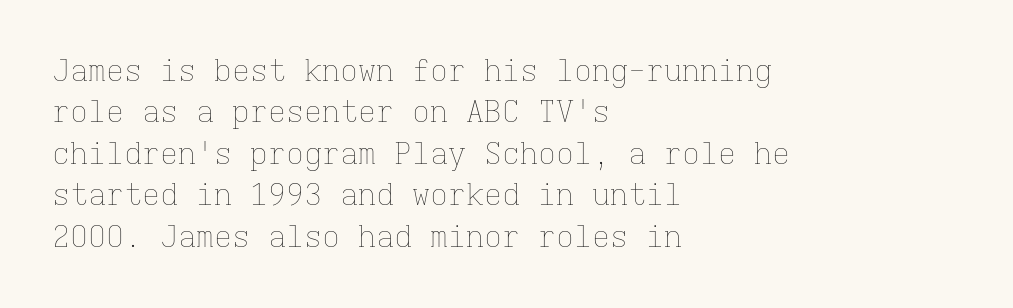
{"italic": "no", "bold": "no", "weight": "thin", "width": "normal", "stroke_contrast": "low", "x_height": "medium", "monospaced": "yes", "underline": "no", "align": "left", "line_spacing": "normal", "line_spacing_ratio": 1.38, "letter_spacing": "normal", "letter_spacing_em": 0.0, "glyph_px": 30}
